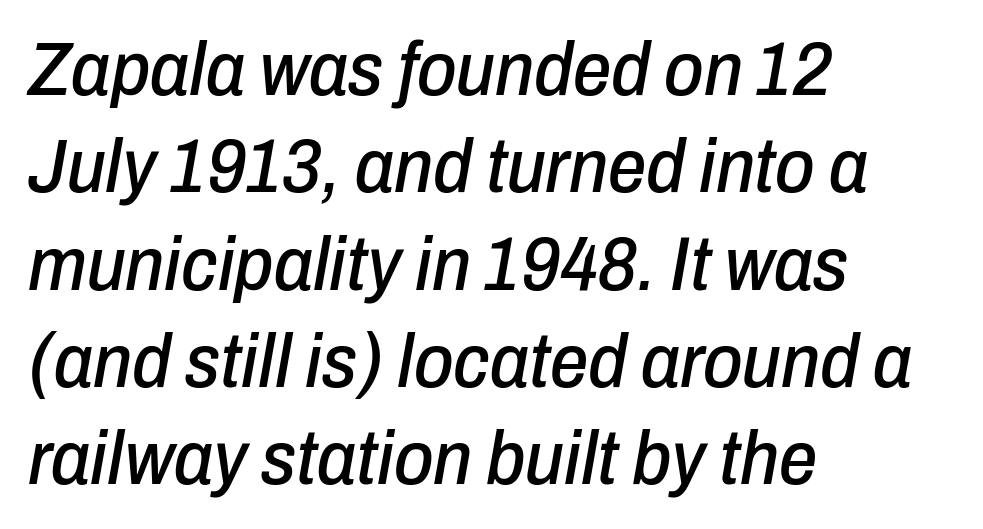
{"italic": "yes", "lean": "right", "slant_degrees": 10, "width": "condensed", "stroke_contrast": "low", "x_height": "medium", "monospaced": "no", "underline": "no", "align": "left", "line_spacing": "normal", "line_spacing_ratio": 1.28, "letter_spacing": "normal", "letter_spacing_em": 0.0, "glyph_px": 76}
